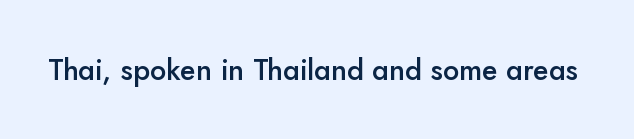
{"serif": "no", "italic": "no", "bold": "semi", "weight": "semibold", "width": "normal", "stroke_contrast": "low", "x_height": "small", "monospaced": "no", "underline": "no", "letter_spacing": "normal", "letter_spacing_em": 0.0, "glyph_px": 29}
